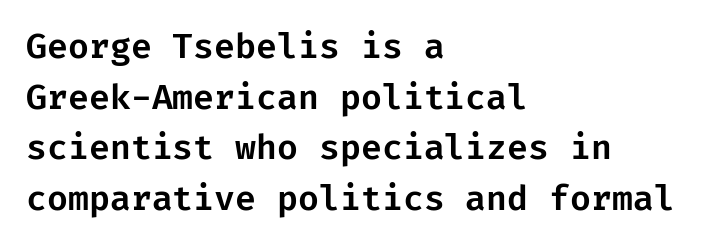
This sample uses plain, unmodified letter spacing. One-word summary of the alignment: left. Check the space under the baseline: it is left empty. What kind of face is this? One without serifs — a sans. Normally led — the rows are evenly, conventionally spaced. This is the regular roman posture of the typeface.
